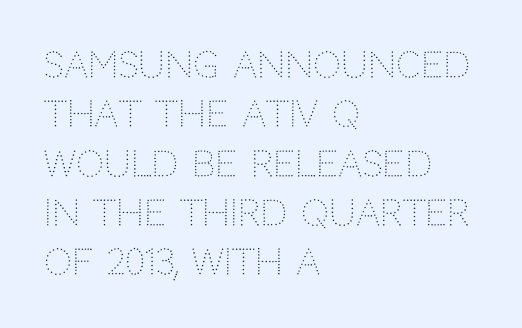
{"serif": "no", "italic": "no", "bold": "no", "weight": "light", "width": "normal", "stroke_contrast": "low", "x_height": "large", "monospaced": "no", "underline": "no", "align": "left", "line_spacing": "normal", "line_spacing_ratio": 1.41, "letter_spacing": "normal", "letter_spacing_em": 0.0, "glyph_px": 35}
